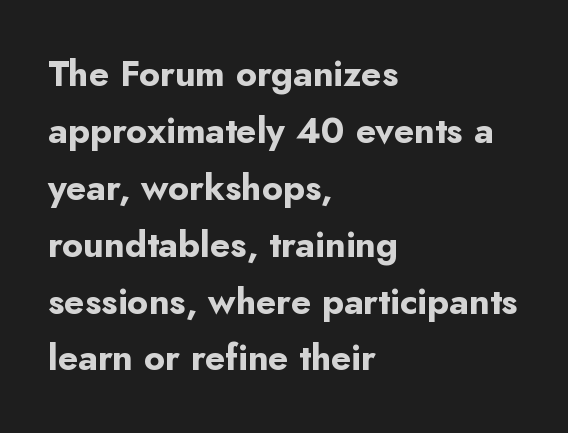
Left-aligned paragraph, ragged on the right. Students, note that the glyphs here touch the page at normal intervals. Nothing sits at the stroke ends, so this counts as sans-serif. Note the varied advance widths — an 'i' is clearly narrower than an 'm'.
